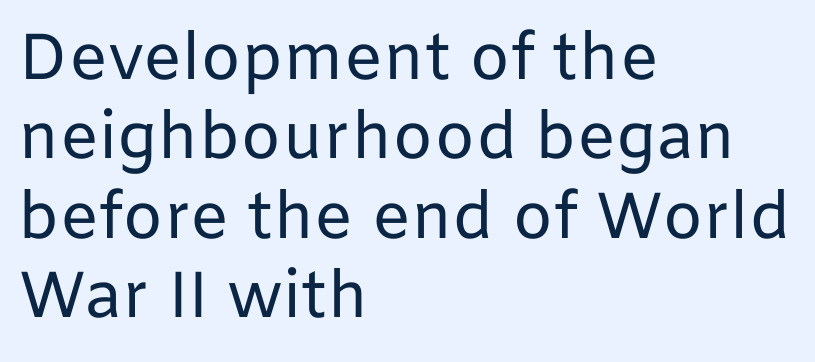
Honestly, the letter spacing is just normal — you wouldn't notice it. A typesetter would call this proportional, since set widths differ per character. The characters are drawn with everyday or finer stroke widths. In terms of letterform style, serifs are entirely absent. These lines are set flush left with a ragged right edge. The specimen omits any rule beneath the text block's lines.
